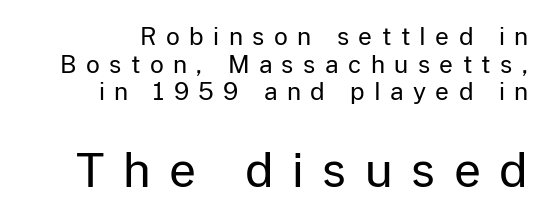
{"serif": "no", "italic": "no", "bold": "no", "weight": "regular", "width": "normal", "stroke_contrast": "low", "x_height": "medium", "monospaced": "no", "underline": "no", "align": "right", "line_spacing": "tight", "line_spacing_ratio": 1.15, "letter_spacing": "wide", "letter_spacing_em": 0.39, "larger_block": "second", "size_ratio": 1.96, "glyph_px": 47}
